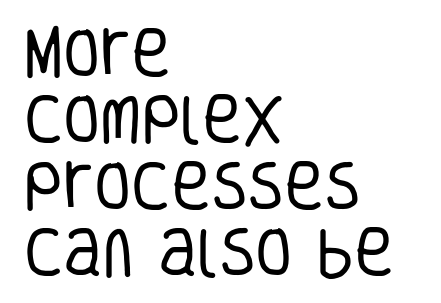
{"serif": "no", "italic": "no", "bold": "no", "weight": "regular", "width": "condensed", "stroke_contrast": "low", "x_height": "large", "monospaced": "no", "underline": "no", "align": "left", "line_spacing_ratio": 1.23, "letter_spacing": "normal", "letter_spacing_em": 0.0, "glyph_px": 54}
